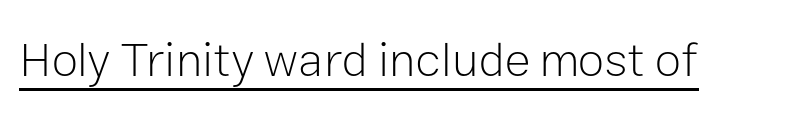
Check where the strokes stop: nothing finishes them off — pure sans. Weight: not bold — regular or lighter. You could not count columns in this text — the font is proportionally spaced. Every character sits straight up, as roman type does. A rule runs beneath these lines of type. Words appear dense and cohesive because spacing is normal.
